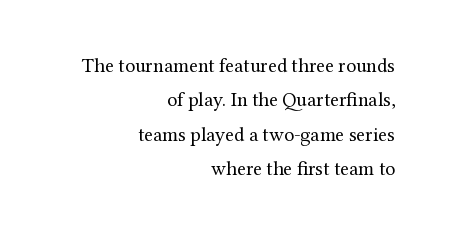
Q: Is the text bold? A: No.
Q: Is the text italic (slanted)? A: No, it is upright.
Q: Is the text underlined? A: No.
Q: How is the paragraph aligned? A: Right-aligned.
Q: Is the spacing between letters normal or unusually wide? A: Normal.
